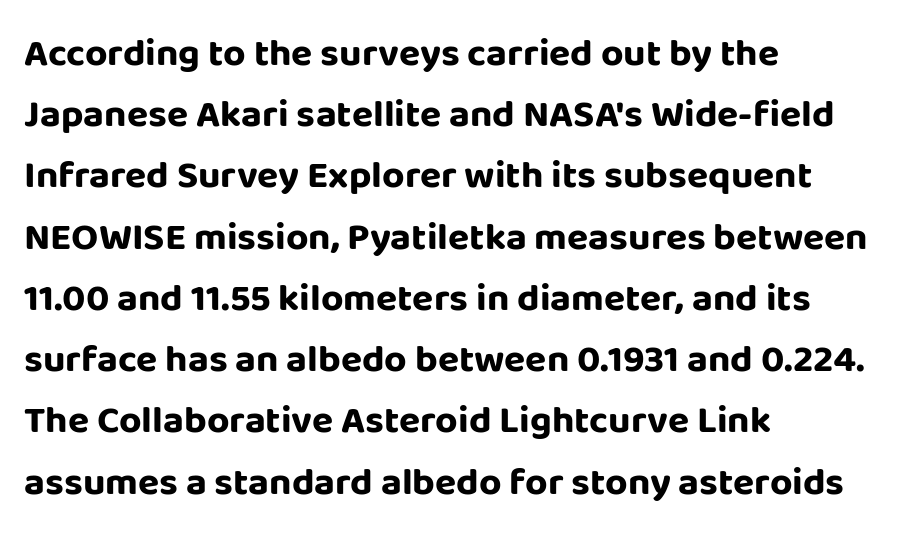
Q: Is the text bold? A: Yes.
Q: Is the text italic (slanted)? A: No, it is upright.
Q: Is the typeface a serif or a sans-serif typeface? A: Sans-serif.
Q: Is the text underlined? A: No.
Q: How is the paragraph aligned? A: Left-aligned.
Q: Is the spacing between letters normal or unusually wide? A: Normal.
Q: Is the spacing between lines tight, normal or loose? A: Normal.
Q: Width (condensed, normal, or wide)? A: Normal.
Q: Stroke contrast? A: Low.
Q: x-height? A: Large.
Q: Monospaced? A: No.
